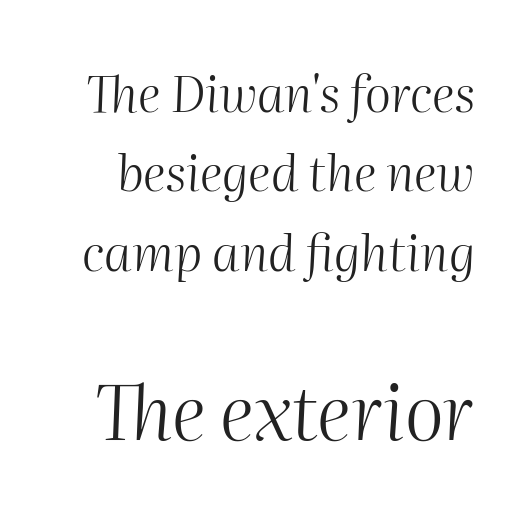
Interline gaps are of average width in this sample. Short note: letters normally spaced. Is the type slanted? Yes — the strokes lean at a clear angle. Note the varied advance widths — an 'i' is clearly narrower than an 'm'. Vertical stems look standard width or narrower in stroke.
